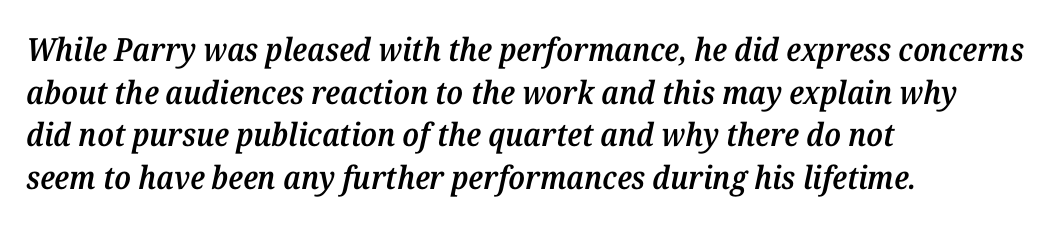
Italic? Definitely — the glyphs are oblique. The passage shown stacks its lines at a standard gap. These lines are rendered in a variable-pitch font. This rendering leaves character spacing at its baseline value.
